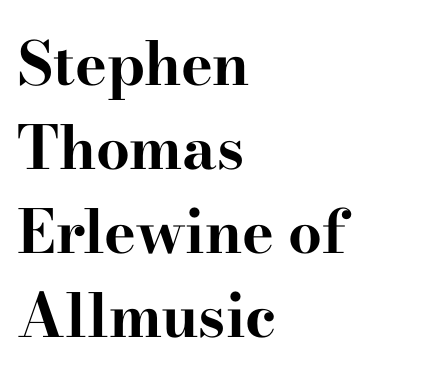
{"serif": "yes", "italic": "no", "bold": "yes", "weight": "bold", "width": "wide", "stroke_contrast": "high", "x_height": "small", "monospaced": "no", "underline": "no", "align": "left", "line_spacing": "normal", "line_spacing_ratio": 1.4, "letter_spacing": "normal", "letter_spacing_em": 0.0, "glyph_px": 60}
